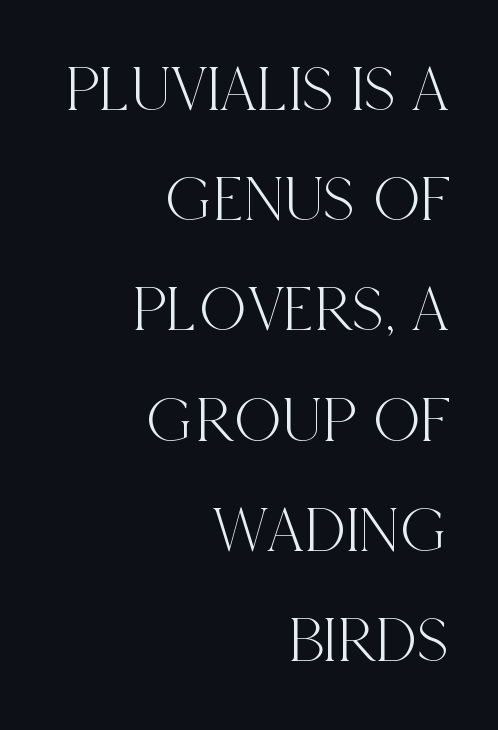
One-word summary of the alignment: right. Regarding serifs, this sample has them. A normal amount of white space separates one row of letters from the next. When letters stand straight like this, we call the style roman or upright. The passage shown has conventional tracking throughout.
